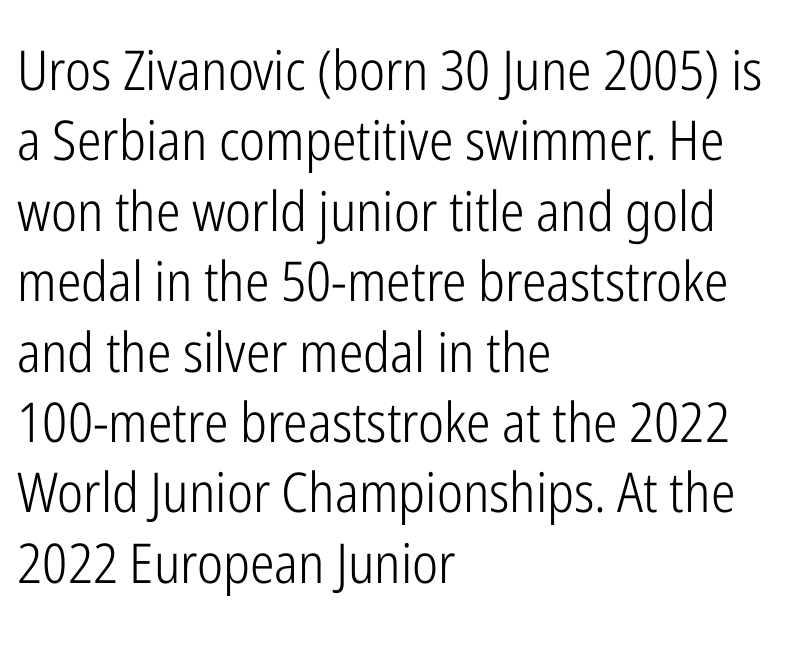
{"serif": "no", "italic": "no", "bold": "no", "weight": "light", "width": "condensed", "stroke_contrast": "low", "x_height": "medium", "monospaced": "no", "underline": "no", "align": "left", "line_spacing": "normal", "line_spacing_ratio": 1.28, "letter_spacing": "normal", "letter_spacing_em": 0.0, "glyph_px": 55}
